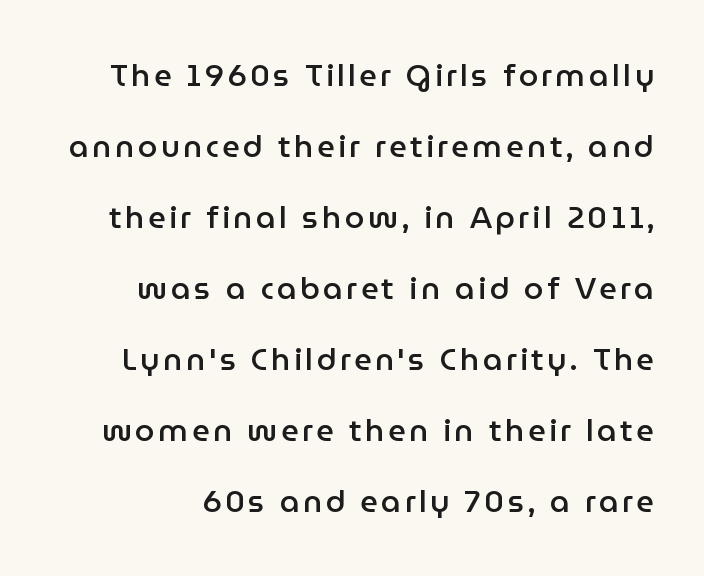
The image shows 31 px semibold sans-serif type, upright; set loose line spacing (2.29x), not underlined; low stroke contrast and a medium x-height.
